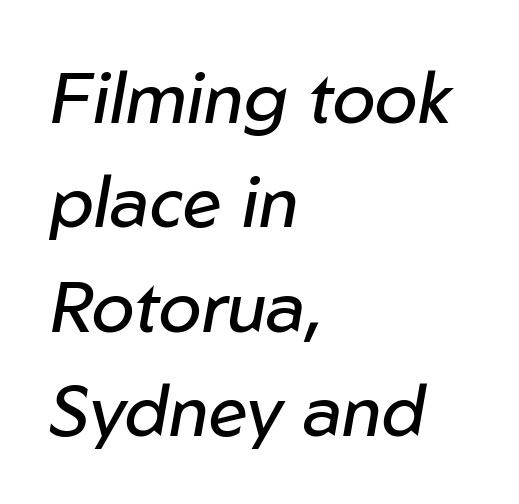
Q: Is the text bold? A: No.
Q: Is the text italic (slanted)? A: Yes, it leans right by about 10 degrees.
Q: Is the text underlined? A: No.
Q: How is the paragraph aligned? A: Left-aligned.
Q: Is the spacing between letters normal or unusually wide? A: Normal.
Q: Is the spacing between lines tight, normal or loose? A: Normal.
Q: Width (condensed, normal, or wide)? A: Normal.
Q: Stroke contrast? A: Low.
Q: x-height? A: Medium.
Q: Monospaced? A: No.
